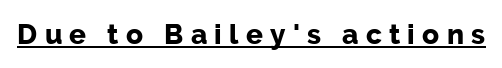
What kind of face is this? One without serifs — a sans. The string is rendered with underlining switched on. These lines were composed using upright roman letters. The letters are spread apart with noticeably loose tracking.
